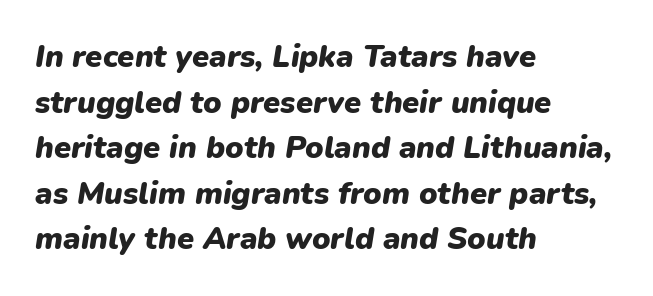
Q: Is the text bold? A: Yes.
Q: Is the text italic (slanted)? A: Yes, it leans right by about 9 degrees.
Q: Is the text underlined? A: No.
Q: How is the paragraph aligned? A: Left-aligned.
Q: Is the spacing between letters normal or unusually wide? A: Normal.
Q: Is the spacing between lines tight, normal or loose? A: Normal.
Q: Width (condensed, normal, or wide)? A: Normal.
Q: Stroke contrast? A: Low.
Q: x-height? A: Medium.
Q: Monospaced? A: No.
